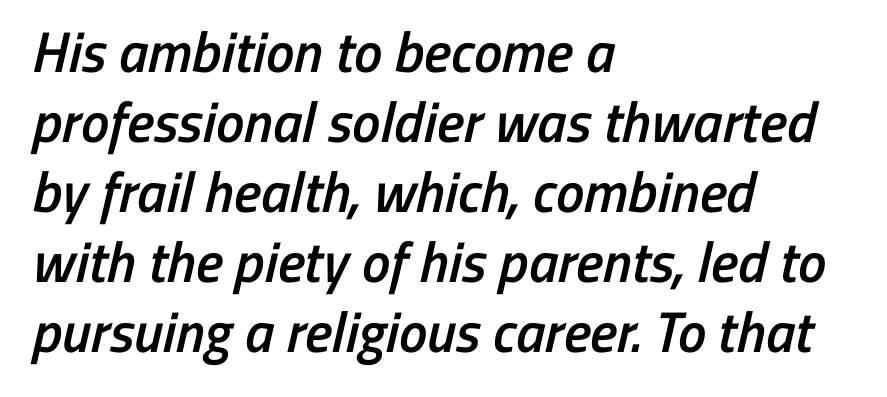
{"serif": "no", "bold": "semi", "weight": "semibold", "width": "condensed", "stroke_contrast": "low", "x_height": "medium", "monospaced": "no", "underline": "no", "align": "left", "line_spacing_ratio": 1.23, "letter_spacing": "normal", "letter_spacing_em": 0.0, "glyph_px": 57}
